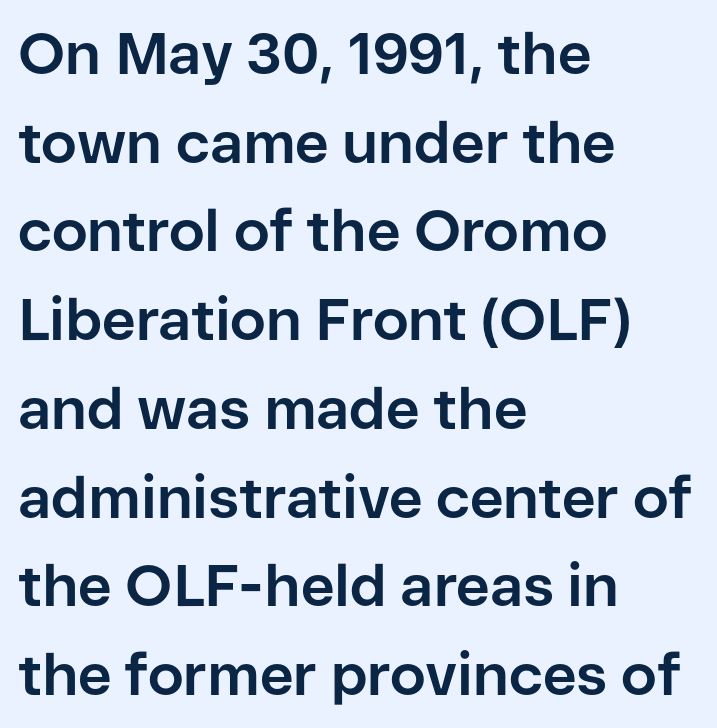
The image shows 58 px bold sans-serif type, upright; set left-aligned, normal line spacing (1.53x), normal letter spacing, not underlined; low stroke contrast and a medium x-height.
